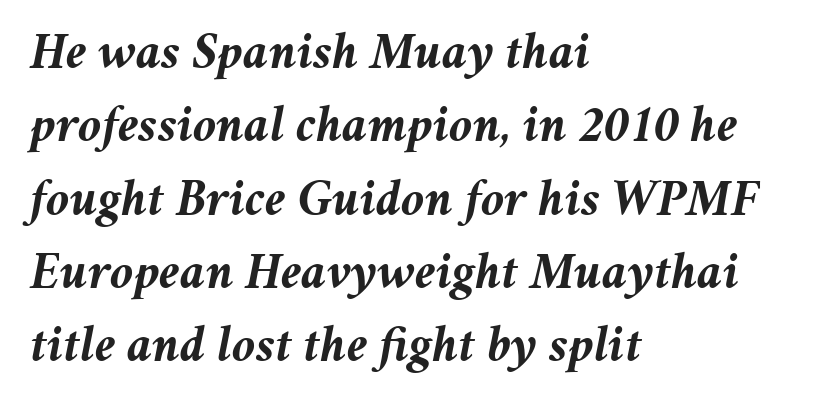
Vertical spacing — default. These lines are rendered in a variable-pitch font. The setting favours the left margin, as ordinary paragraphs usually do. Underline: absent. Set as a true bold cut, around the 700 mark.
